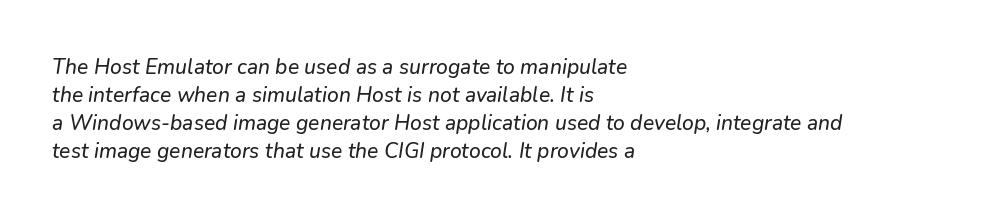
{"italic": "yes", "lean": "right", "slant_degrees": 9, "underline": "no", "align": "left", "line_spacing": "normal", "line_spacing_ratio": 1.33, "letter_spacing": "normal", "letter_spacing_em": 0.0, "glyph_px": 21}
